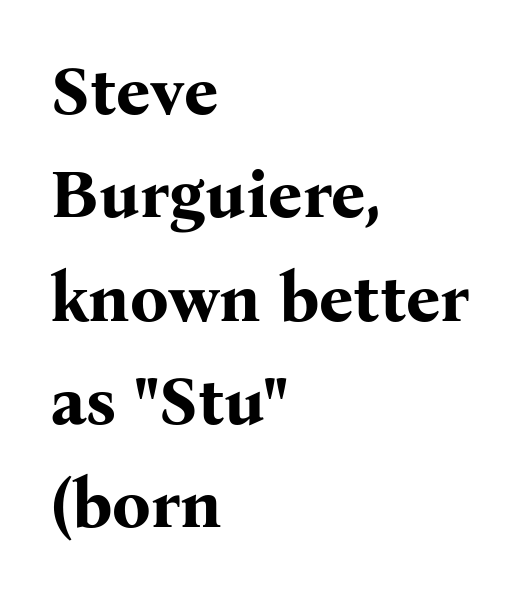
Q: Is the text bold? A: Yes.
Q: Is the text italic (slanted)? A: No, it is upright.
Q: Is the typeface a serif or a sans-serif typeface? A: Serif.
Q: Is the text underlined? A: No.
Q: How is the paragraph aligned? A: Left-aligned.
Q: Is the spacing between letters normal or unusually wide? A: Normal.
Q: Is the spacing between lines tight, normal or loose? A: Normal.
Q: Width (condensed, normal, or wide)? A: Normal.
Q: Stroke contrast? A: Medium.
Q: x-height? A: Medium.
Q: Monospaced? A: No.
